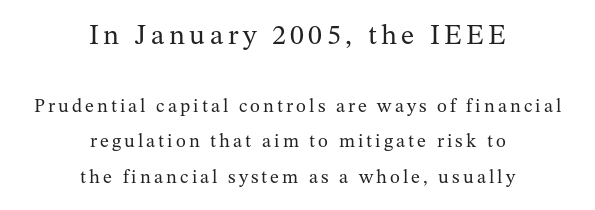
Q: Is the text bold? A: No.
Q: Is the text italic (slanted)? A: No, it is upright.
Q: Is the typeface a serif or a sans-serif typeface? A: Serif.
Q: Is the text underlined? A: No.
Q: How is the paragraph aligned? A: Centered.
Q: Which block of text is set in a larger size, the first (top) or the second (bottom)? A: The first (top) one.
Q: Width (condensed, normal, or wide)? A: Normal.
Q: Stroke contrast? A: Medium.
Q: x-height? A: Medium.
Q: Monospaced? A: No.
